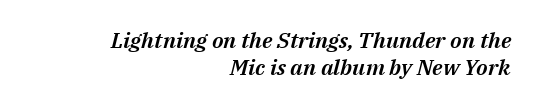
The image shows 22 px text type, italic (leaning right); set right-aligned, line spacing 1.23x, normal letter spacing, not underlined.
